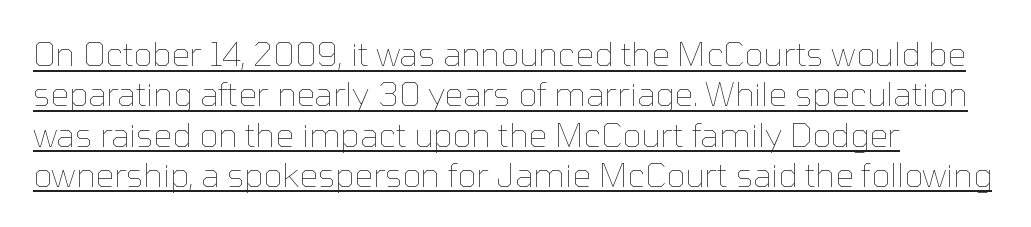
The image shows 33 px thin type, upright; set left-aligned, line spacing 1.22x, normal letter spacing, underlined; low stroke contrast and a medium x-height.
